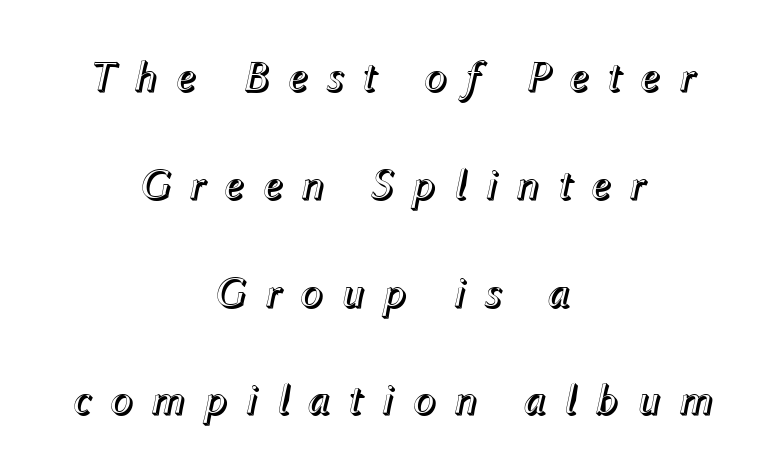
Q: Is the text italic (slanted)? A: Yes, it leans right by about 12 degrees.
Q: Is the text underlined? A: No.
Q: How is the paragraph aligned? A: Centered.
Q: Is the spacing between letters normal or unusually wide? A: Unusually wide.
Q: Is the spacing between lines tight, normal or loose? A: Loose.
Q: Width (condensed, normal, or wide)? A: Normal.
Q: x-height? A: Medium.
Q: Monospaced? A: No.
